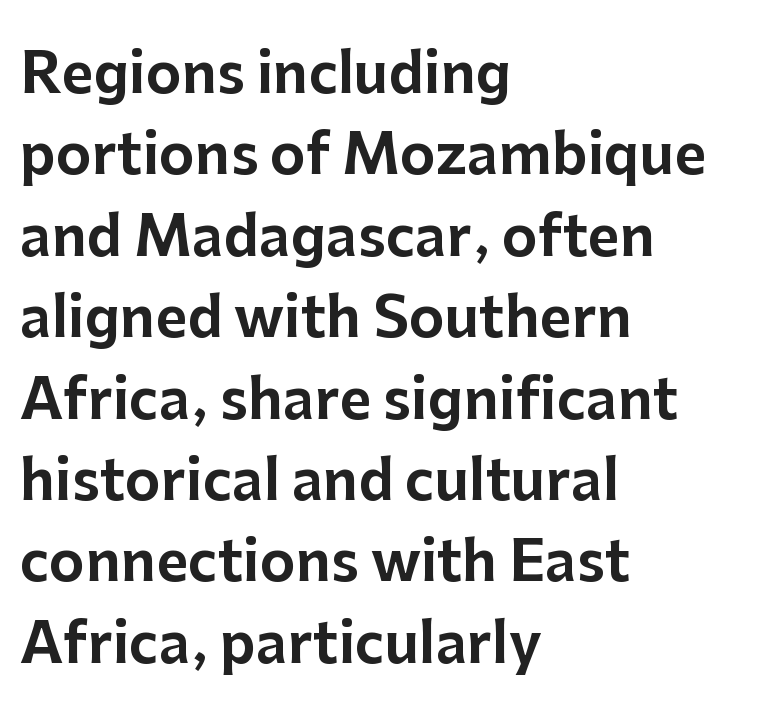
The specimen reads as upright at a glance. Note the varied advance widths — an 'i' is clearly narrower than an 'm'. All the whitespace from short lines collects on the right. The passage shown is not underscored anywhere. Nothing sits at the stroke ends, so this counts as sans-serif.
